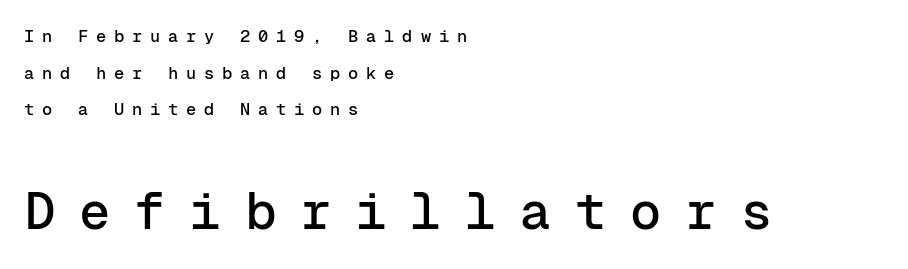
Q: Is the text italic (slanted)? A: No, it is upright.
Q: Is the typeface a serif or a sans-serif typeface? A: Sans-serif.
Q: Is the text underlined? A: No.
Q: How is the paragraph aligned? A: Left-aligned.
Q: Is the spacing between letters normal or unusually wide? A: Unusually wide.
Q: Is the spacing between lines tight, normal or loose? A: Loose.
Q: Which block of text is set in a larger size, the first (top) or the second (bottom)? A: The second (bottom) one.
Q: Width (condensed, normal, or wide)? A: Normal.
Q: Stroke contrast? A: Low.
Q: x-height? A: Medium.
Q: Monospaced? A: Yes.
